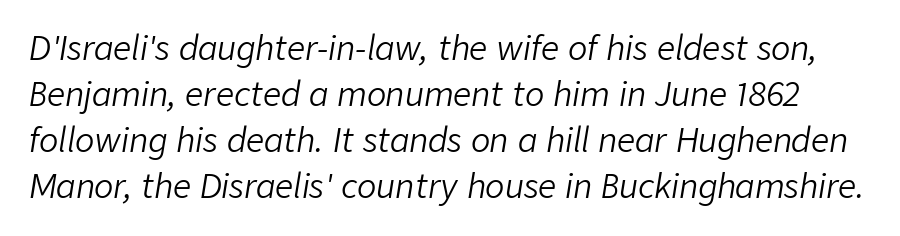
Q: Is the text bold? A: No.
Q: Is the text italic (slanted)? A: Yes, it leans right by about 9 degrees.
Q: Is the text underlined? A: No.
Q: Is the spacing between letters normal or unusually wide? A: Normal.
Q: Is the spacing between lines tight, normal or loose? A: Normal.
Q: Width (condensed, normal, or wide)? A: Normal.
Q: Stroke contrast? A: Low.
Q: x-height? A: Medium.
Q: Monospaced? A: No.
